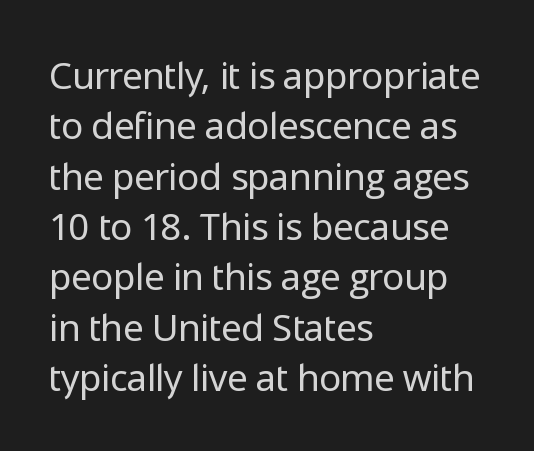
Inter-character spacing is left at the font's built-in metrics. Note: no serifs on the glyphs. Unbolded letterforms with no extra heft. The rendering uses natural spacing where letterforms have individual widths.
